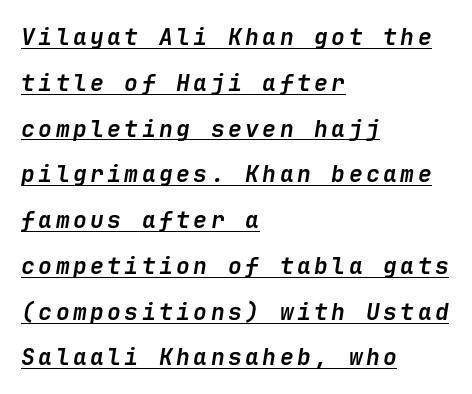
{"italic": "yes", "lean": "right", "slant_degrees": 9, "bold": "yes", "underline": "yes", "align": "left", "line_spacing": "loose", "line_spacing_ratio": 1.99, "glyph_px": 23}
